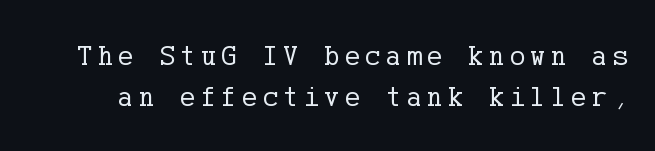
The image shows 29 px regular-weight serif type, upright; set normal line spacing (1.4x), not underlined; low stroke contrast and a medium x-height.
